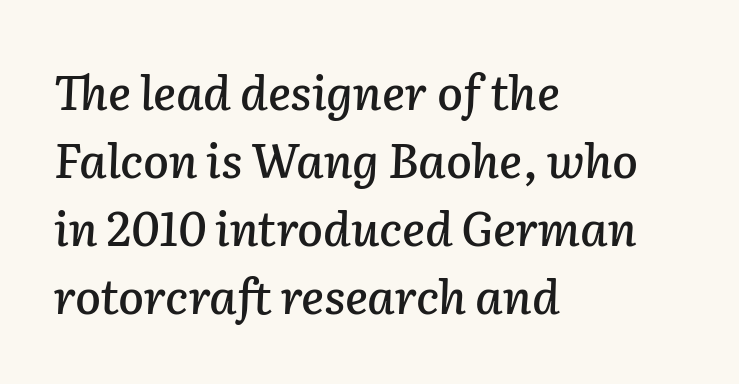
The image shows 47 px text type, italic (leaning right); set left-aligned, normal line spacing (1.45x), normal letter spacing, not underlined; low stroke contrast and a medium x-height.
